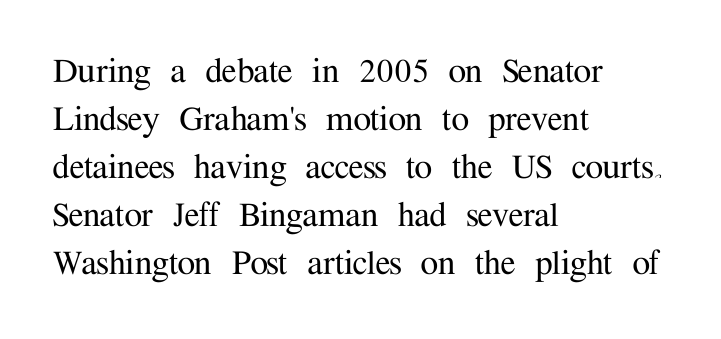
The image shows 40 px serif type, upright; set left-aligned, line spacing 1.2x, normal letter spacing, not underlined; medium stroke contrast and a medium x-height.
